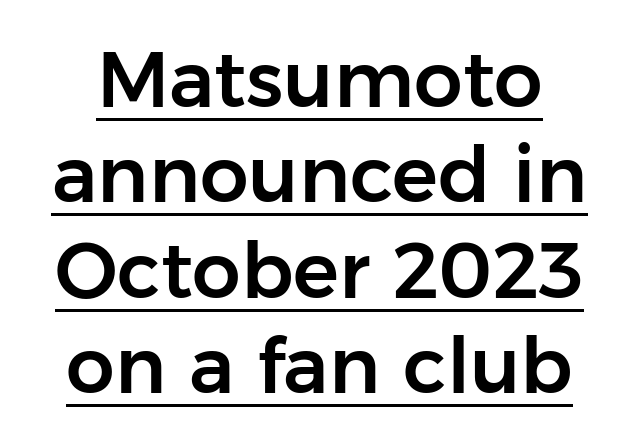
Q: Is the text italic (slanted)? A: No, it is upright.
Q: Is the typeface a serif or a sans-serif typeface? A: Sans-serif.
Q: Is the text underlined? A: Yes.
Q: Is the spacing between letters normal or unusually wide? A: Normal.
Q: Width (condensed, normal, or wide)? A: Normal.
Q: Stroke contrast? A: Low.
Q: x-height? A: Medium.
Q: Monospaced? A: No.
